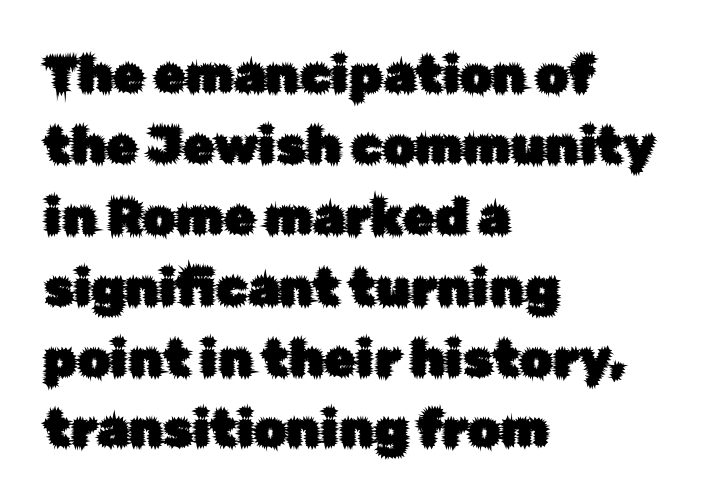
The image shows 51 px sans-serif type, upright; set left-aligned, normal line spacing (1.39x), normal letter spacing, not underlined; low stroke contrast and a medium x-height.
